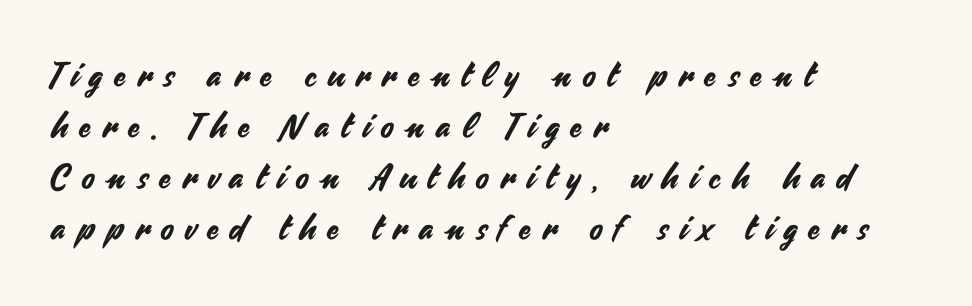
{"serif": "no", "width": "normal", "stroke_contrast": "medium", "x_height": "small", "monospaced": "no", "underline": "no", "align": "left", "line_spacing": "normal", "line_spacing_ratio": 1.5, "letter_spacing": "wide", "letter_spacing_em": 0.35, "glyph_px": 34}
